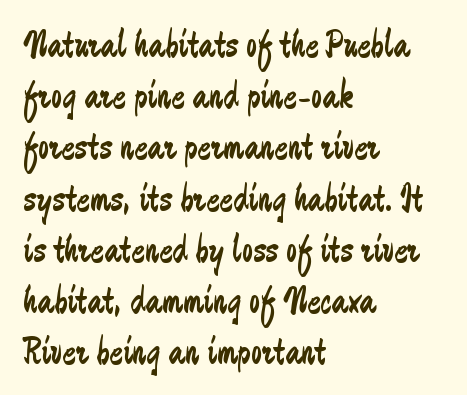
Do the characters align in a grid? No, the font is proportional. The text was rendered using a sans face with plain stroke endings. Ink coverage per letter is moderate at most. Horizontally, the lines are justified to the leading edge only. The specimen omits any rule beneath the text block's lines.
